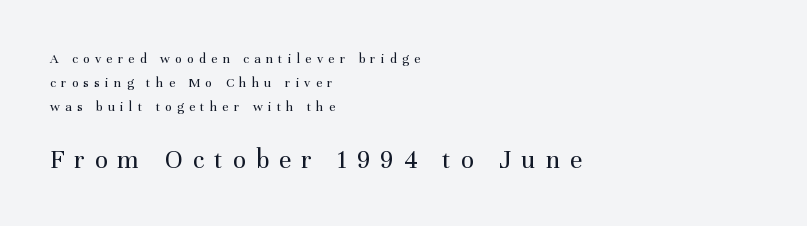
{"italic": "no", "bold": "no", "underline": "no", "align": "left", "line_spacing_ratio": 1.72, "letter_spacing": "wide", "letter_spacing_em": 0.37, "larger_block": "second", "size_ratio": 1.93, "glyph_px": 27}
